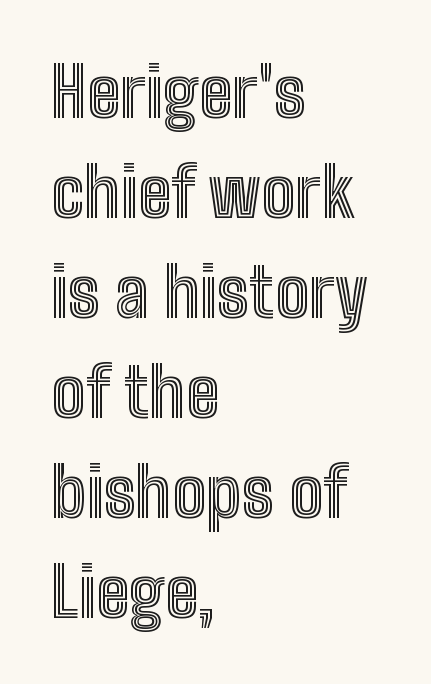
Unlike italic type, these characters show no tilt at all. The leading is moderate, giving the passage an even texture. Note the varied advance widths — an 'i' is clearly narrower than an 'm'. Underlining? Definitely not there. There is no visible air inserted between adjacent glyphs. Leftover space on each line is placed entirely after the last word.
